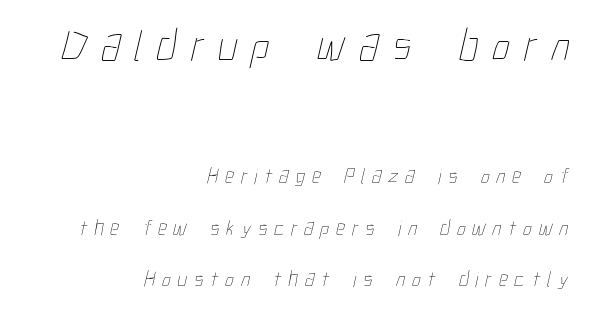
Leftover space on each line is placed entirely before the opening word. The strokes carry an ordinary text weight at most. The line-height multiplier appears high, well above default. The foot of each line stays bare and open. Display-style spreading of the glyphs; the letterfit is very open.
